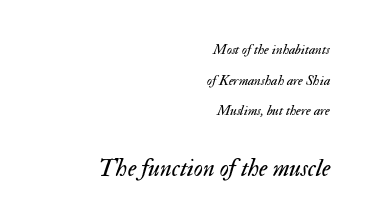
Q: Is the text bold? A: No.
Q: Is the text italic (slanted)? A: Yes, it leans right by about 17 degrees.
Q: Is the text underlined? A: No.
Q: How is the paragraph aligned? A: Right-aligned.
Q: Is the spacing between letters normal or unusually wide? A: Normal.
Q: Is the spacing between lines tight, normal or loose? A: Loose.
Q: Which block of text is set in a larger size, the first (top) or the second (bottom)? A: The second (bottom) one.
